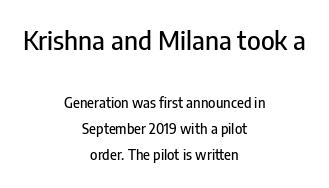
{"italic": "no", "underline": "no", "align": "center", "line_spacing_ratio": 1.88, "letter_spacing": "normal", "letter_spacing_em": 0.0, "larger_block": "first", "size_ratio": 1.86, "glyph_px": 26}
